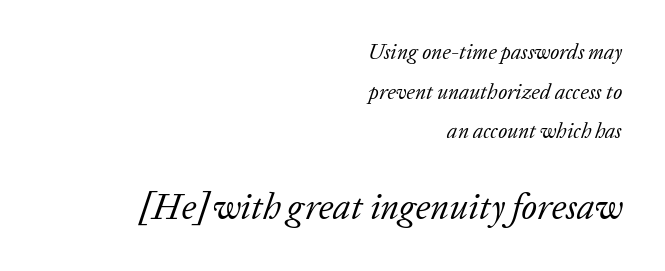
Descenders are the only things crossing below the line. Leftover space on each line is placed entirely before the opening word. Size contrast runs from small at the top to large at the bottom. Type style note: has serifs.
